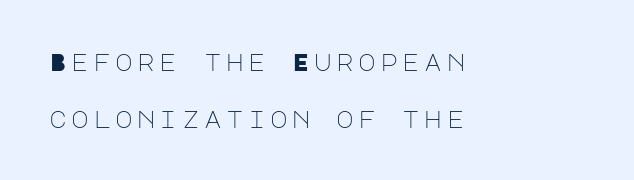
The image shows 24 px text type, upright; set left-aligned, loose line spacing (2.37x), not underlined.
